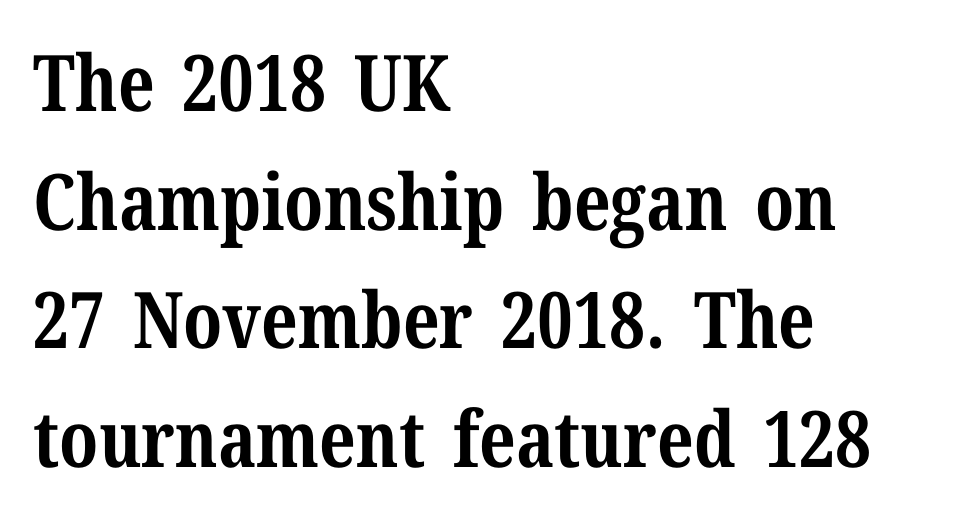
Q: Is the text bold? A: Yes.
Q: Is the text italic (slanted)? A: No, it is upright.
Q: Is the typeface a serif or a sans-serif typeface? A: Serif.
Q: Is the text underlined? A: No.
Q: How is the paragraph aligned? A: Left-aligned.
Q: Is the spacing between letters normal or unusually wide? A: Normal.
Q: Is the spacing between lines tight, normal or loose? A: Normal.
Q: Width (condensed, normal, or wide)? A: Normal.
Q: Stroke contrast? A: Medium.
Q: x-height? A: Medium.
Q: Monospaced? A: No.
